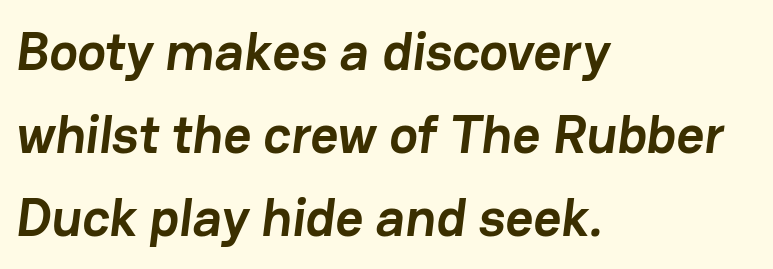
The image shows 54 px semibold sans-serif type; set left-aligned, normal line spacing (1.54x), normal letter spacing, not underlined; low stroke contrast and a medium x-height.
